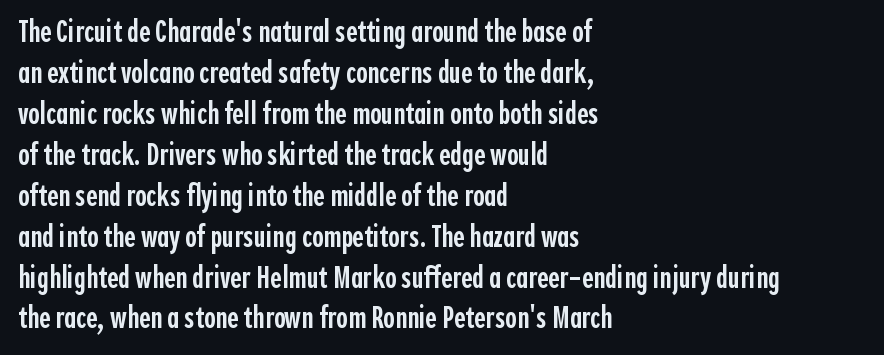
Q: Is the text bold? A: Semi-bold.
Q: Is the text italic (slanted)? A: No, it is upright.
Q: Is the typeface a serif or a sans-serif typeface? A: Sans-serif.
Q: Is the text underlined? A: No.
Q: How is the paragraph aligned? A: Left-aligned.
Q: Is the spacing between letters normal or unusually wide? A: Normal.
Q: Is the spacing between lines tight, normal or loose? A: Normal.
Q: Width (condensed, normal, or wide)? A: Condensed.
Q: x-height? A: Medium.
Q: Monospaced? A: No.
